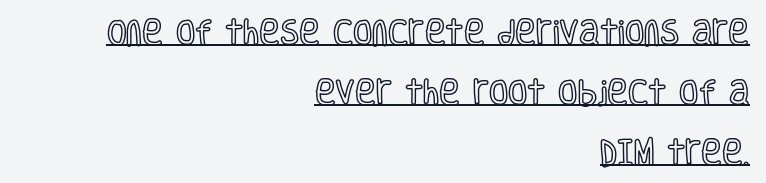
The rendering uses natural spacing where letterforms have individual widths. The compositor pushed each line to the right boundary. Each line of the rendering has a horizontal stroke beneath the glyphs. Characters follow at the spacing the type designer built in. This is roman type, the default non-slanted kind. What's the leading like? Stretched, with rows far apart.
